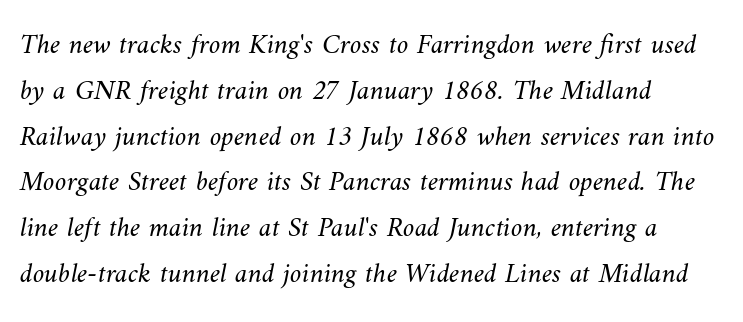
The image shows 29 px light type; set left-aligned, normal line spacing (1.58x), normal letter spacing, not underlined; medium stroke contrast and a small x-height.
